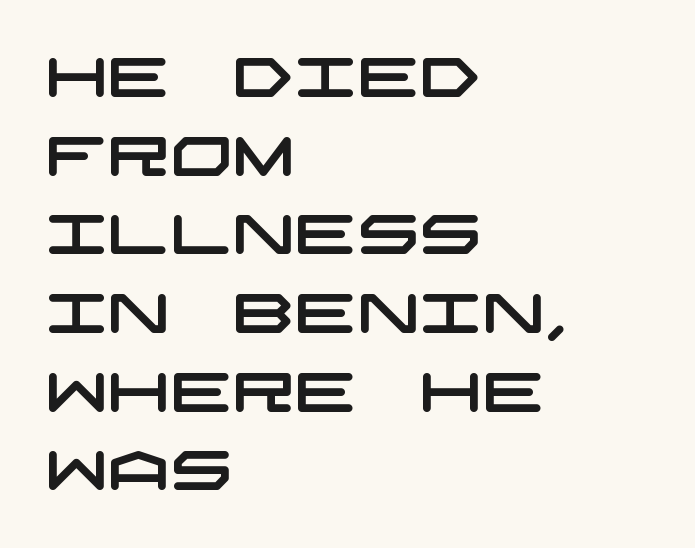
{"serif": "no", "width": "wide", "stroke_contrast": "low", "x_height": "large", "underline": "no", "align": "left", "line_spacing": "normal", "line_spacing_ratio": 1.43, "letter_spacing": "normal", "letter_spacing_em": 0.0, "glyph_px": 55}
